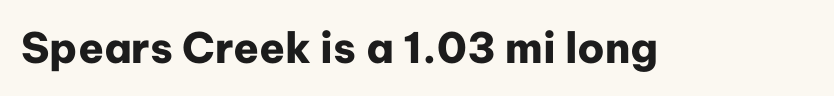
Q: Is the text bold? A: Yes.
Q: Is the text italic (slanted)? A: No, it is upright.
Q: Is the typeface a serif or a sans-serif typeface? A: Sans-serif.
Q: Is the text underlined? A: No.
Q: Is the spacing between letters normal or unusually wide? A: Normal.
Q: Width (condensed, normal, or wide)? A: Normal.
Q: Stroke contrast? A: Low.
Q: x-height? A: Medium.
Q: Monospaced? A: No.
